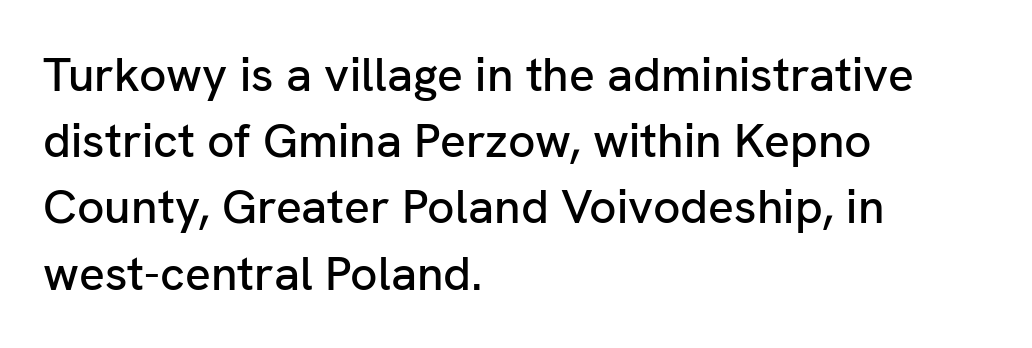
Q: Is the text italic (slanted)? A: No, it is upright.
Q: Is the typeface a serif or a sans-serif typeface? A: Sans-serif.
Q: Is the text underlined? A: No.
Q: How is the paragraph aligned? A: Left-aligned.
Q: Is the spacing between letters normal or unusually wide? A: Normal.
Q: Is the spacing between lines tight, normal or loose? A: Normal.
Q: Width (condensed, normal, or wide)? A: Normal.
Q: Stroke contrast? A: Low.
Q: x-height? A: Medium.
Q: Monospaced? A: No.
